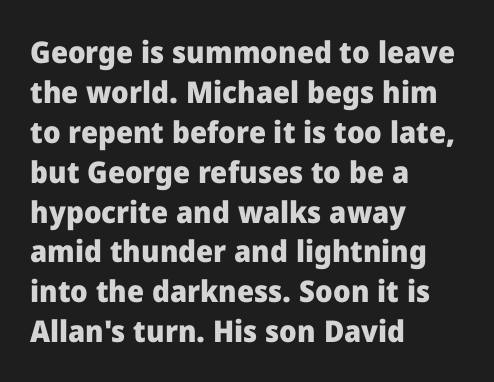
{"serif": "no", "italic": "no", "bold": "yes", "weight": "heavy", "width": "normal", "stroke_contrast": "low", "x_height": "medium", "monospaced": "no", "underline": "no", "align": "left", "line_spacing": "normal", "line_spacing_ratio": 1.33, "letter_spacing": "normal", "letter_spacing_em": 0.0, "glyph_px": 30}
